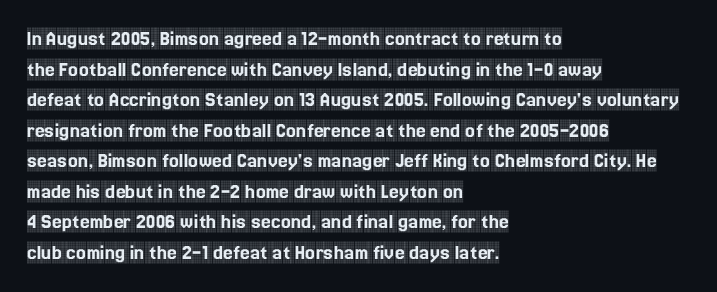
If you drew a line through each stem, it would be perfectly vertical. Honestly, the letter spacing is just normal — you wouldn't notice it. The words here are not underlined. Notice how the passage keeps a crisp vertical edge on the left only. Interline gaps are of average width in this sample.
